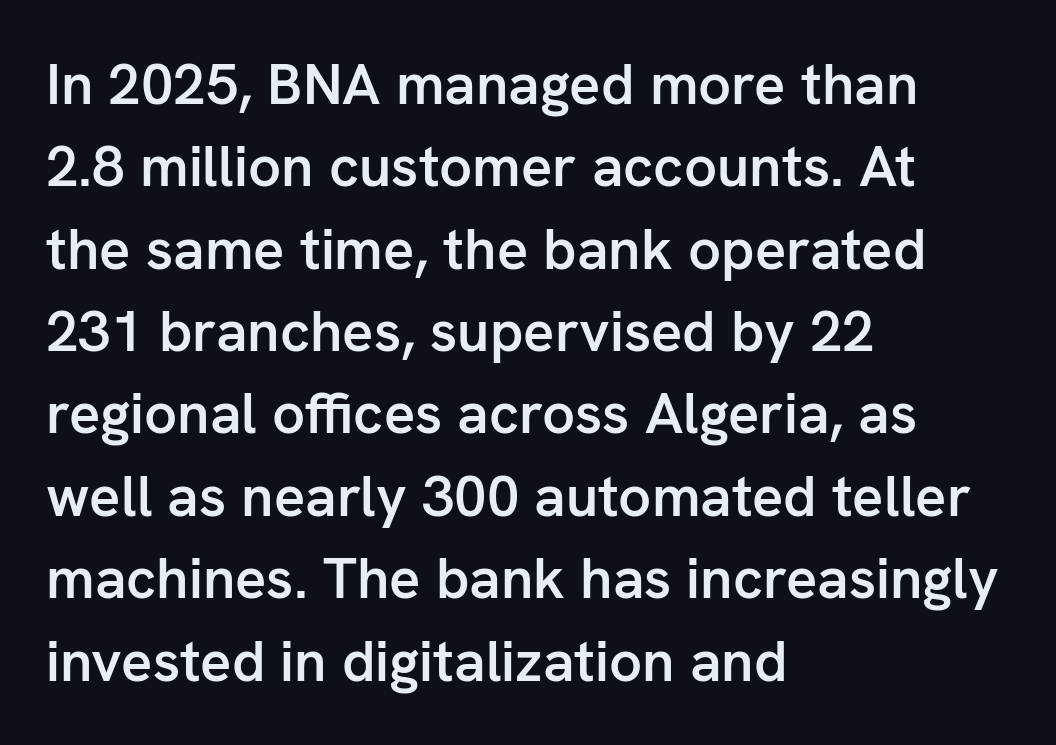
Q: Is the text bold? A: Semi-bold.
Q: Is the text italic (slanted)? A: No, it is upright.
Q: Is the typeface a serif or a sans-serif typeface? A: Sans-serif.
Q: Is the text underlined? A: No.
Q: How is the paragraph aligned? A: Left-aligned.
Q: Is the spacing between letters normal or unusually wide? A: Normal.
Q: Is the spacing between lines tight, normal or loose? A: Normal.
Q: Width (condensed, normal, or wide)? A: Normal.
Q: Stroke contrast? A: Low.
Q: x-height? A: Medium.
Q: Monospaced? A: No.
